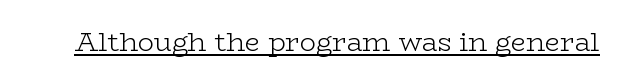
Q: Is the text bold? A: No.
Q: Is the text italic (slanted)? A: No, it is upright.
Q: Is the text underlined? A: Yes.
Q: Is the spacing between letters normal or unusually wide? A: Normal.
